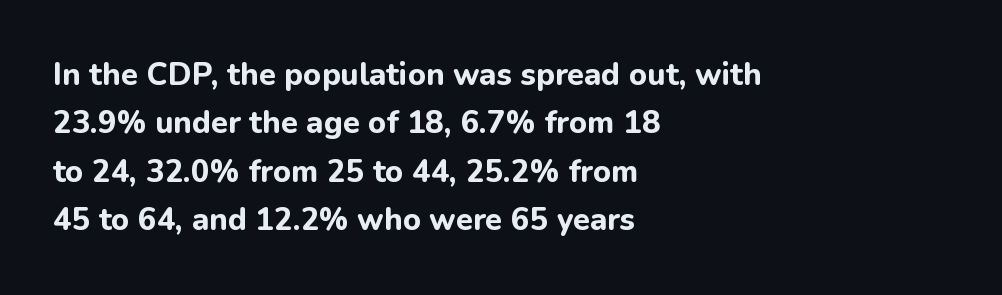
Is this a sans? Yes — the strokes have no serifs. Which margin do the lines hug? The left one — the right edge is uneven. Look at the tracking — it's just the regular setting, nothing added. Has an underline been added? It has not. Each glyph is drawn with heavy, bold strokes. Tall strokes in this sample are plumb rather than angled.
